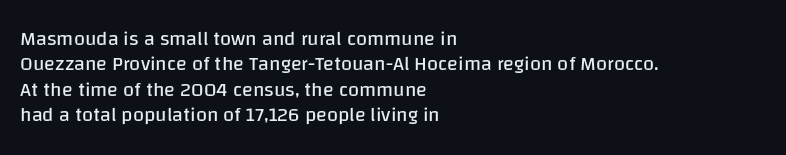
The image shows 20 px text type, upright; set left-aligned, normal line spacing (1.27x), normal letter spacing, not underlined.
